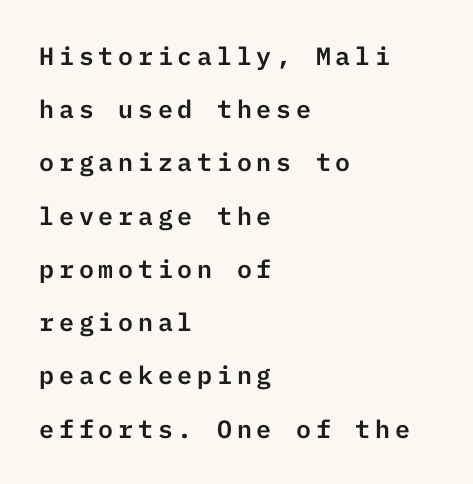
Q: Is the text italic (slanted)? A: No, it is upright.
Q: Is the text underlined? A: No.
Q: How is the paragraph aligned? A: Left-aligned.
Q: Is the spacing between lines tight, normal or loose? A: Loose.
